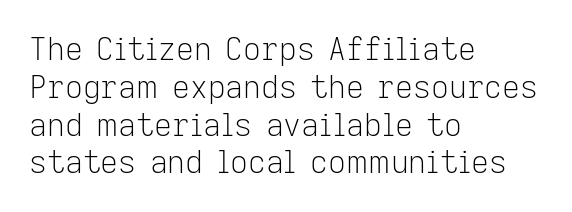
The image shows 31 px light sans-serif type, upright; set left-aligned, line spacing 1.22x, normal letter spacing, not underlined; low stroke contrast and a medium x-height.
